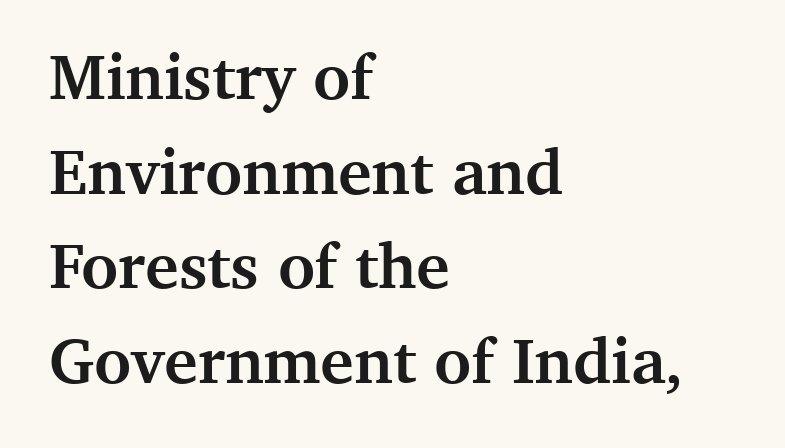
Q: Is the text bold? A: Yes.
Q: Is the text italic (slanted)? A: No, it is upright.
Q: Is the typeface a serif or a sans-serif typeface? A: Serif.
Q: Is the text underlined? A: No.
Q: How is the paragraph aligned? A: Left-aligned.
Q: Is the spacing between letters normal or unusually wide? A: Normal.
Q: Is the spacing between lines tight, normal or loose? A: Normal.
Q: Width (condensed, normal, or wide)? A: Normal.
Q: Stroke contrast? A: Medium.
Q: x-height? A: Medium.
Q: Monospaced? A: No.
